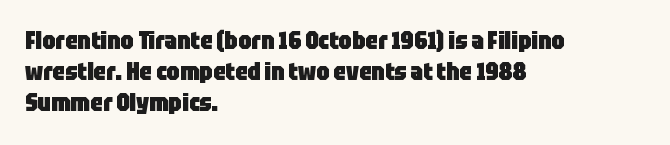
{"italic": "no", "bold": "yes", "underline": "no", "align": "left", "line_spacing": "normal", "line_spacing_ratio": 1.3, "letter_spacing": "normal", "letter_spacing_em": 0.0, "glyph_px": 24}
